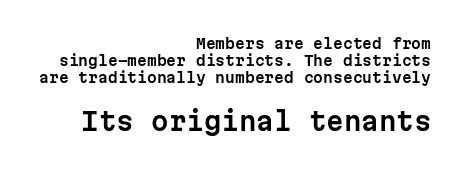
The image shows 25 px text type, upright; set right-aligned, line spacing 1.22x, normal letter spacing, not underlined; the second (bottom) block is 1.79x larger.
